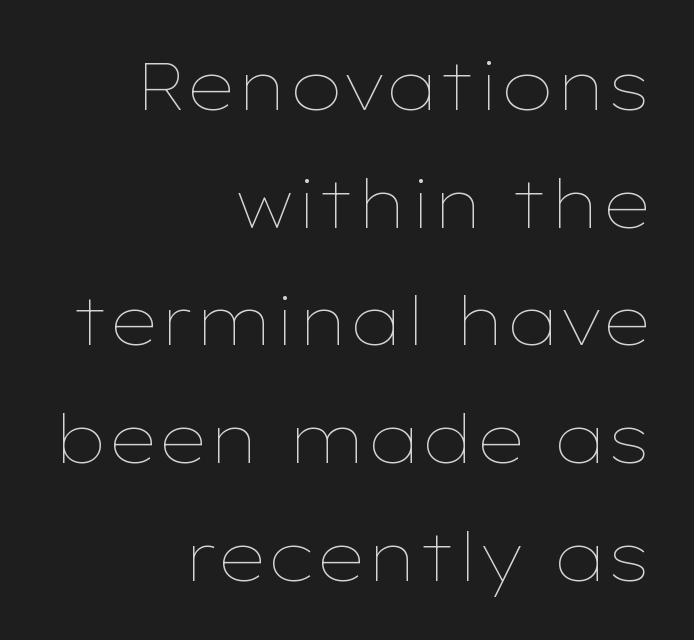
The image shows 68 px thin, wide type, upright; set right-aligned, line spacing 1.73x, normal letter spacing, not underlined; low stroke contrast and a medium x-height.
